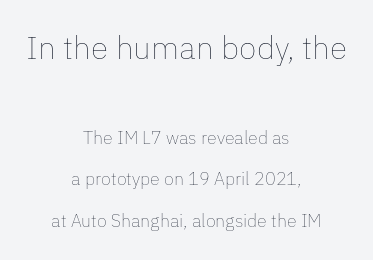
The horizontal fit of the characters is conventional and even. How would I describe the line gaps? Wide and relaxed. A typesetter would call this proportional, since set widths differ per character. In CSS terms this would be text-align: center.
